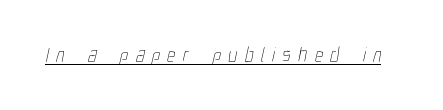
Q: Is the text bold? A: No.
Q: Is the text underlined? A: Yes.
Q: Is the spacing between letters normal or unusually wide? A: Unusually wide.
